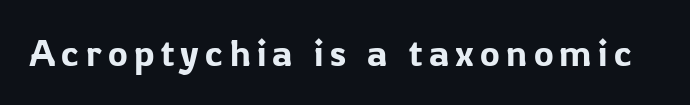
{"serif": "no", "italic": "no", "width": "normal", "stroke_contrast": "low", "x_height": "medium", "monospaced": "no", "underline": "no", "glyph_px": 37}
